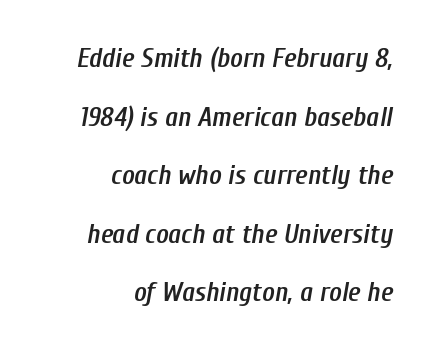
Line ends are locked; line starts wander. Summary of vertical rhythm: relaxed, with wide interline spacing. Quick note: underline off. Typesetter's note: demi weight, one step under bold. Rendered with sloped, italic letterforms.
